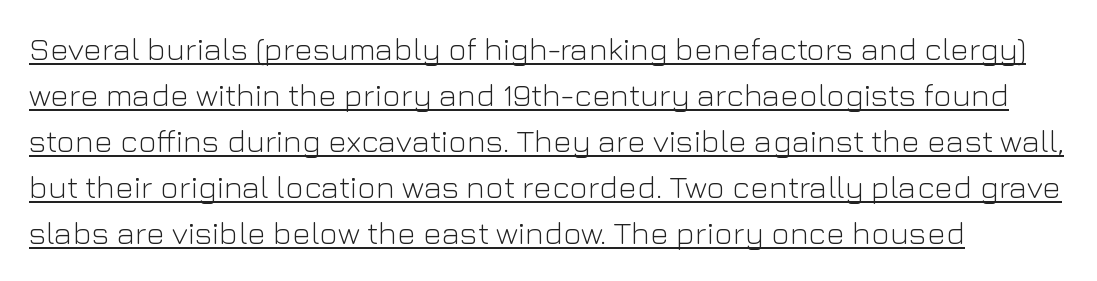
A baseline rule has been typeset under these characters. The passage shown has conventional tracking throughout. Students, observe: this is what conventionally led text looks like. Ordinary non-slanted type is in use. Weight: regular or lighter. Spacing verdict: proportional, widths tailored to each character.
